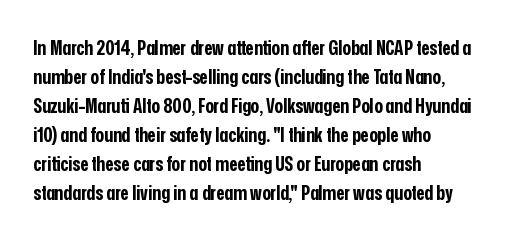
Q: Is the text bold? A: Yes.
Q: Is the text italic (slanted)? A: No, it is upright.
Q: Is the text underlined? A: No.
Q: How is the paragraph aligned? A: Left-aligned.
Q: Is the spacing between letters normal or unusually wide? A: Normal.
Q: Is the spacing between lines tight, normal or loose? A: Normal.
